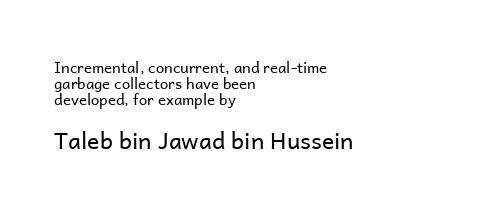
Q: Is the text bold? A: No.
Q: Is the text italic (slanted)? A: No, it is upright.
Q: Is the text underlined? A: No.
Q: How is the paragraph aligned? A: Left-aligned.
Q: Is the spacing between letters normal or unusually wide? A: Normal.
Q: Is the spacing between lines tight, normal or loose? A: Tight.
Q: Which block of text is set in a larger size, the first (top) or the second (bottom)? A: The second (bottom) one.
